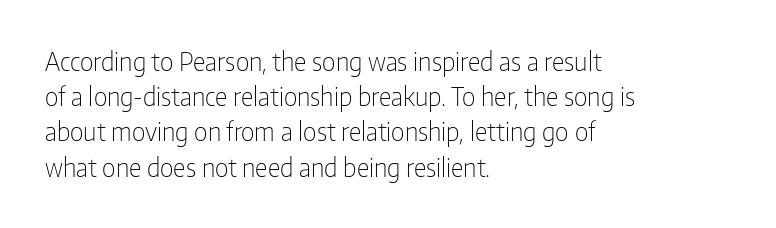
{"italic": "no", "bold": "no", "underline": "no", "align": "left", "line_spacing": "normal", "line_spacing_ratio": 1.41, "letter_spacing": "normal", "letter_spacing_em": 0.0, "glyph_px": 25}
